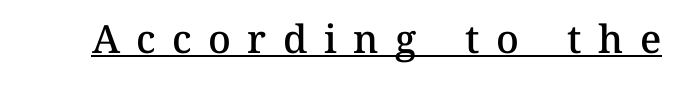
{"italic": "no", "bold": "semi", "weight": "semibold", "width": "normal", "stroke_contrast": "medium", "x_height": "medium", "monospaced": "no", "underline": "yes", "letter_spacing": "wide", "letter_spacing_em": 0.42, "glyph_px": 39}
